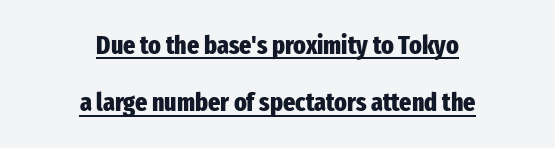
The line-height multiplier appears high, well above default. The face used here appears with an underline applied. Typesetter's note: full bold, strokes at maximum text heaviness. The letters stand straight up with perfectly vertical stems. The letters sit at their default tracking, neither squeezed nor spread.
